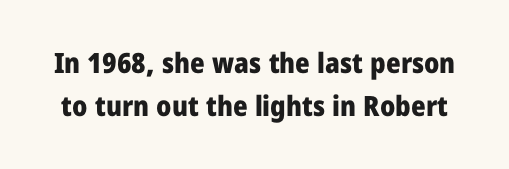
The image shows 28 px heavy sans-serif type, upright; set normal line spacing (1.55x), normal letter spacing, not underlined; low stroke contrast and a medium x-height.
